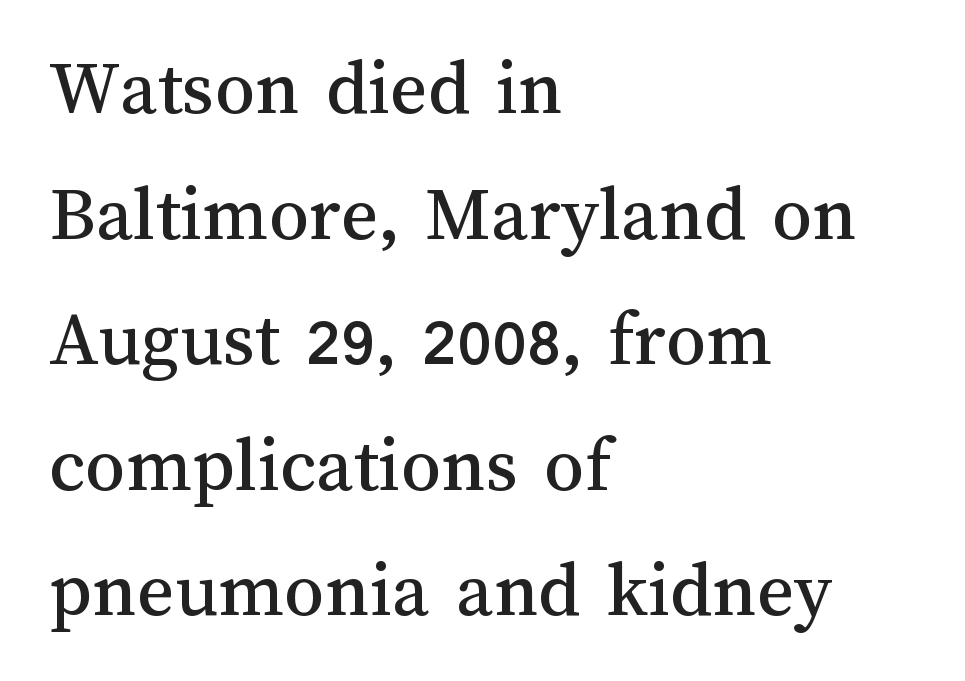
{"italic": "no", "width": "normal", "stroke_contrast": "medium", "x_height": "medium", "monospaced": "no", "underline": "no", "align": "left", "line_spacing": "normal", "line_spacing_ratio": 1.57, "letter_spacing": "normal", "letter_spacing_em": 0.0, "glyph_px": 80}
